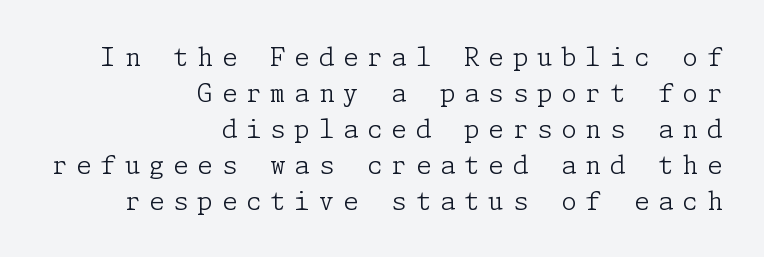
The image shows 25 px text type, upright; set right-aligned, normal line spacing (1.44x), unusually wide letter spacing (+0.35 em), not underlined.
